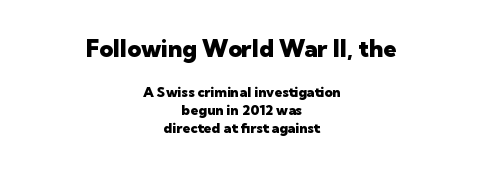
{"italic": "no", "bold": "yes", "underline": "no", "align": "center", "line_spacing": "normal", "line_spacing_ratio": 1.28, "letter_spacing": "normal", "letter_spacing_em": 0.0, "larger_block": "first", "size_ratio": 1.71, "glyph_px": 24}
